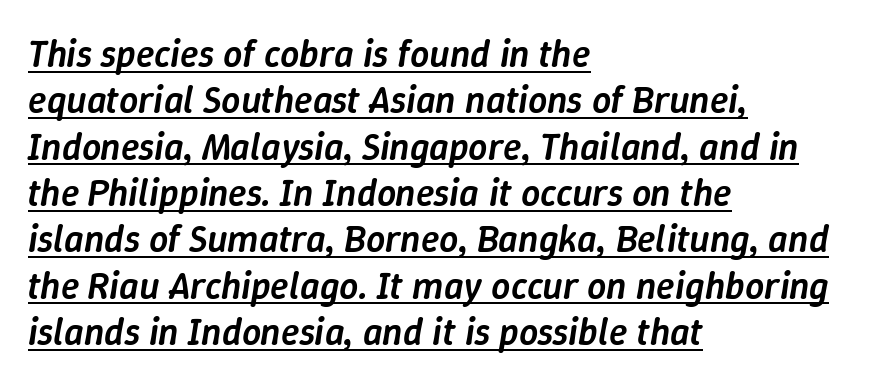
Q: Is the text bold? A: Semi-bold.
Q: Is the text italic (slanted)? A: Yes, it leans right by about 9 degrees.
Q: Is the text underlined? A: Yes.
Q: How is the paragraph aligned? A: Left-aligned.
Q: Is the spacing between letters normal or unusually wide? A: Normal.
Q: Width (condensed, normal, or wide)? A: Normal.
Q: Stroke contrast? A: Low.
Q: x-height? A: Medium.
Q: Monospaced? A: No.
